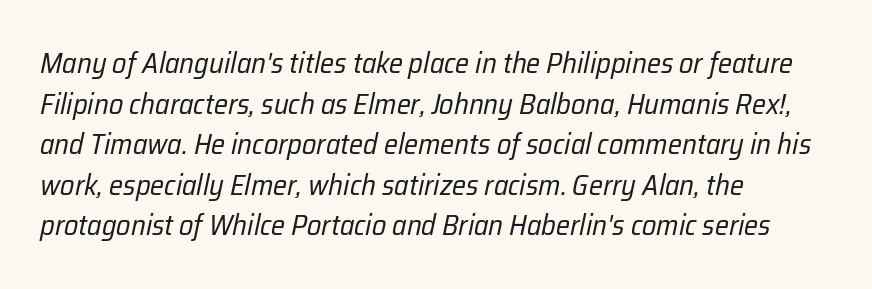
{"italic": "yes", "lean": "right", "slant_degrees": 12, "bold": "no", "weight": "regular", "width": "condensed", "stroke_contrast": "low", "x_height": "medium", "monospaced": "no", "underline": "no", "align": "left", "line_spacing": "normal", "line_spacing_ratio": 1.4, "letter_spacing": "normal", "letter_spacing_em": 0.0, "glyph_px": 29}
